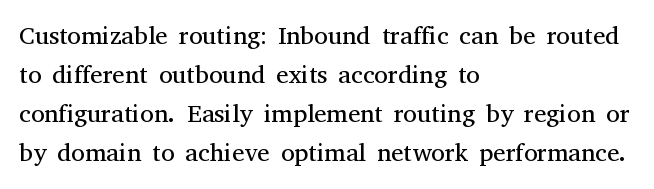
The space between consecutive lines is moderate. In terms of letterspacing, this is plain default setting. This rendering features lettering with no underline. Is the stroke heavy? The answer is a plain regular-or-lighter.
